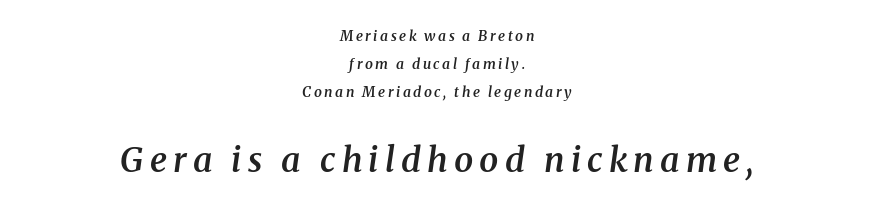
Compared with an ordinary text face, these strokes are moderately heavier — a semibold. Only glyphs here, with clear space below each row. Is this a fixed-width face? No — the glyphs have proportional, varying widths. Check where the strokes stop: tiny serifs finish them off. Is there much room between lines? Yes — plenty of vertical air separates them. The block sitting lower on the canvas is the one with enlarged characters.
